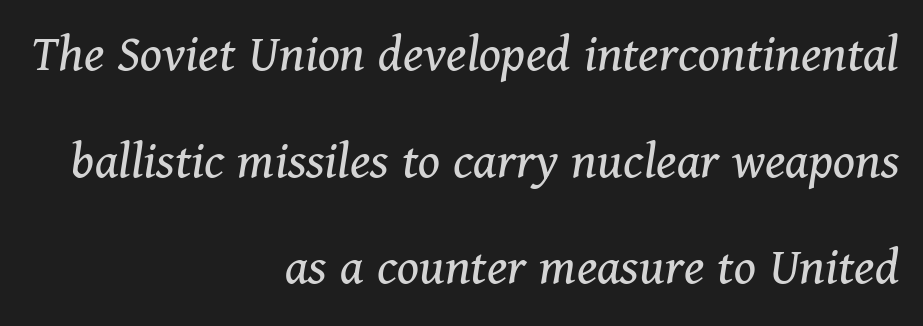
Q: Is the text bold? A: No.
Q: Is the text italic (slanted)? A: Yes, it leans right by about 11 degrees.
Q: Is the typeface a serif or a sans-serif typeface? A: Serif.
Q: Is the text underlined? A: No.
Q: How is the paragraph aligned? A: Right-aligned.
Q: Is the spacing between letters normal or unusually wide? A: Normal.
Q: Is the spacing between lines tight, normal or loose? A: Loose.
Q: Width (condensed, normal, or wide)? A: Normal.
Q: Stroke contrast? A: Medium.
Q: x-height? A: Medium.
Q: Monospaced? A: No.
